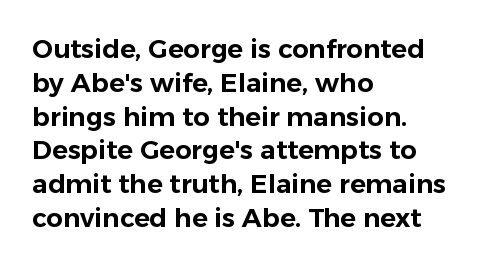
The ragged edge is on the right, which tells us the setting is flush left. How would I describe the line gaps? Plain and ordinary. This is the regular roman posture of the typeface. Only glyphs here, with clear space below each row.
